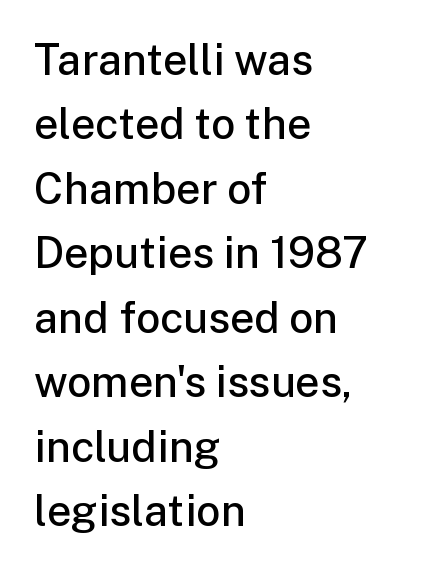
{"serif": "no", "italic": "no", "bold": "semi", "weight": "semibold", "width": "normal", "stroke_contrast": "low", "x_height": "medium", "monospaced": "no", "underline": "no", "align": "left", "line_spacing": "normal", "line_spacing_ratio": 1.5, "letter_spacing": "normal", "letter_spacing_em": 0.0, "glyph_px": 43}
